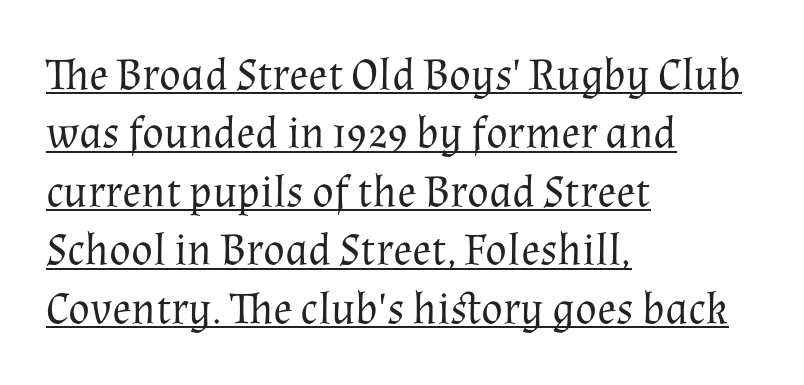
{"serif": "yes", "italic": "no", "bold": "no", "weight": "regular", "width": "normal", "stroke_contrast": "medium", "x_height": "medium", "monospaced": "no", "underline": "yes", "align": "left", "line_spacing": "normal", "line_spacing_ratio": 1.3, "letter_spacing": "normal", "letter_spacing_em": 0.0, "glyph_px": 45}
